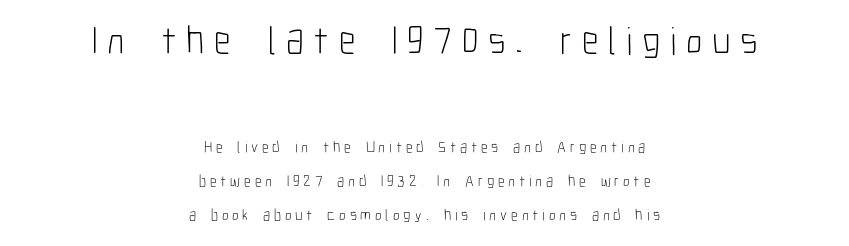
The image shows 40 px light, condensed sans-serif type, upright; set centered, loose line spacing (2.14x), unusually wide letter spacing (+0.24 em), not underlined; the first (top) block is 2.5x larger; low stroke contrast and a medium x-height.
